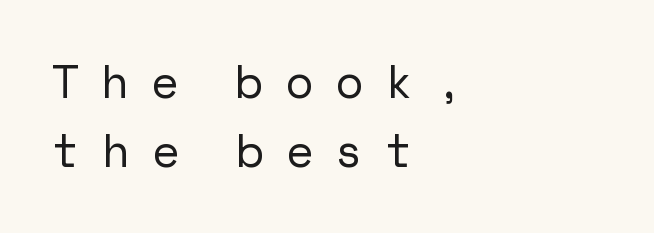
{"serif": "no", "italic": "no", "width": "normal", "stroke_contrast": "low", "x_height": "medium", "underline": "no", "align": "left", "line_spacing": "normal", "line_spacing_ratio": 1.5, "letter_spacing": "wide", "letter_spacing_em": 0.49, "glyph_px": 46}
